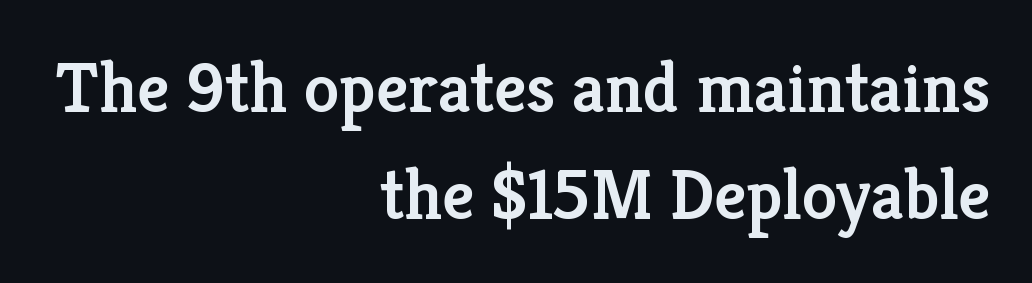
The image shows 71 px semibold serif type, upright; set right-aligned, normal line spacing (1.51x), normal letter spacing, not underlined; low stroke contrast and a medium x-height.
